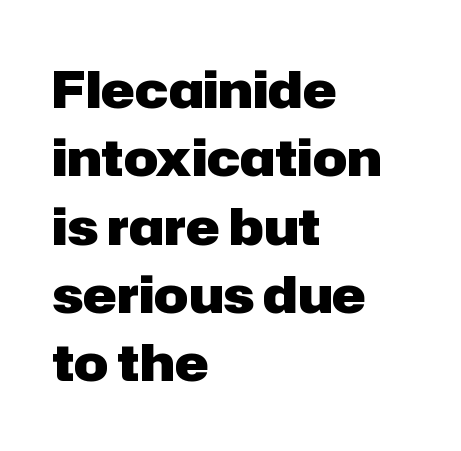
This is the regular roman posture of the typeface. Descenders are the only things crossing below the line. The face used here is proportionally spaced, like ordinary book or web type. Emphasis by weight is at full strength: bold. Leftover space on each line is placed entirely after the last word.
